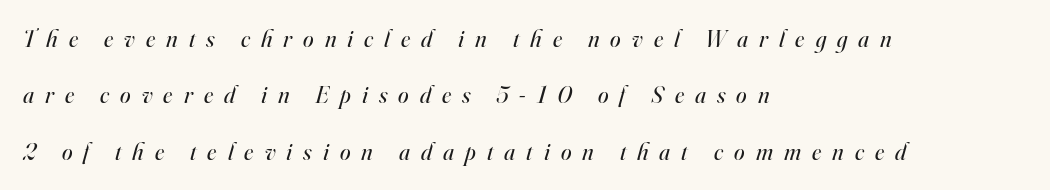
{"italic": "yes", "lean": "right", "slant_degrees": 16, "bold": "no", "underline": "no", "align": "left", "line_spacing": "loose", "line_spacing_ratio": 2.35, "letter_spacing": "wide", "letter_spacing_em": 0.46, "glyph_px": 24}
